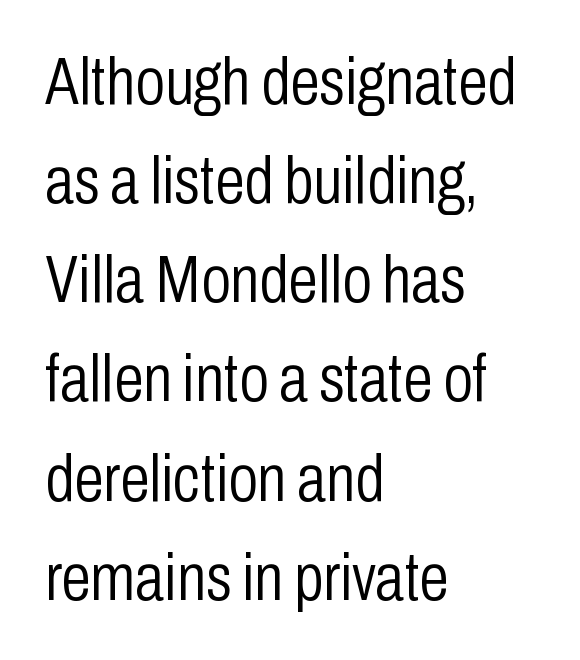
Q: Is the text bold? A: No.
Q: Is the text italic (slanted)? A: No, it is upright.
Q: Is the typeface a serif or a sans-serif typeface? A: Sans-serif.
Q: Is the text underlined? A: No.
Q: How is the paragraph aligned? A: Left-aligned.
Q: Is the spacing between letters normal or unusually wide? A: Normal.
Q: Is the spacing between lines tight, normal or loose? A: Normal.
Q: Width (condensed, normal, or wide)? A: Condensed.
Q: Stroke contrast? A: Low.
Q: x-height? A: Medium.
Q: Monospaced? A: No.
